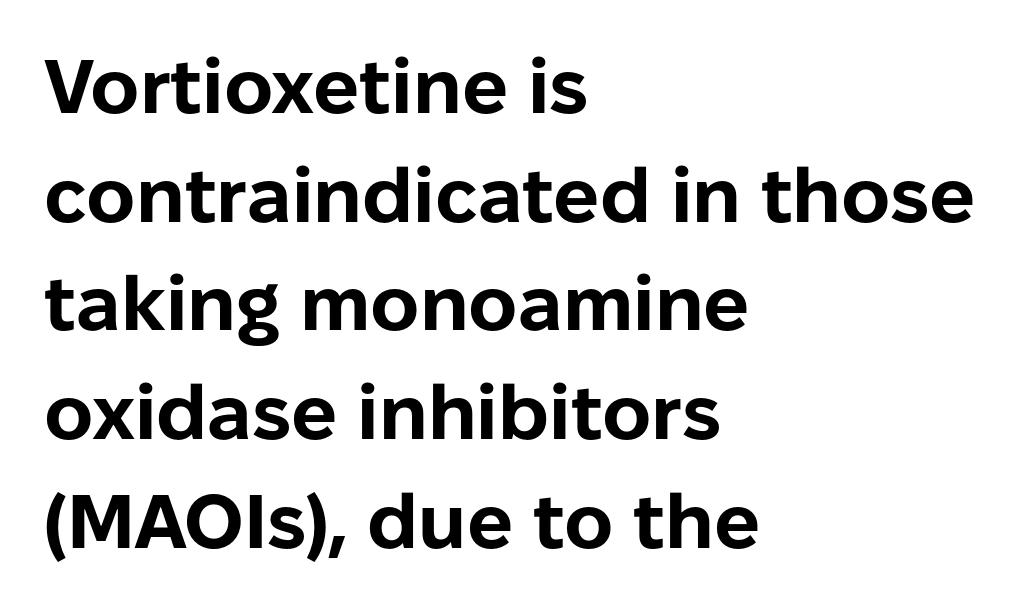
The letters advance in unequal steps, a hallmark of proportional type. In terms of leading, this rendering sits right in the middle. You can tell from the bare stems that sans-serif type was used. Heavy-handed strokes throughout: this text is bold. If you drew a line through each stem, it would be perfectly vertical.
